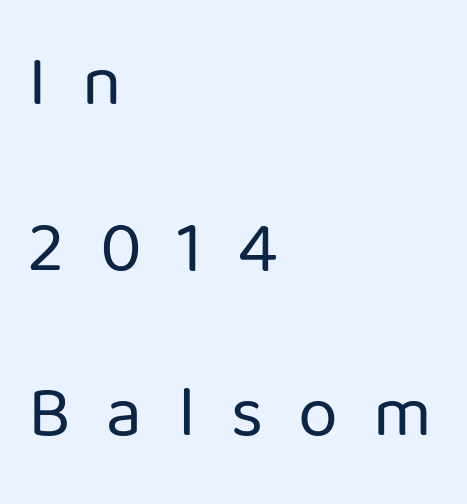
The image shows 72 px regular-weight sans-serif type, upright; set left-aligned, loose line spacing (2.3x), unusually wide letter spacing (+0.49 em), not underlined; low stroke contrast and a medium x-height.
